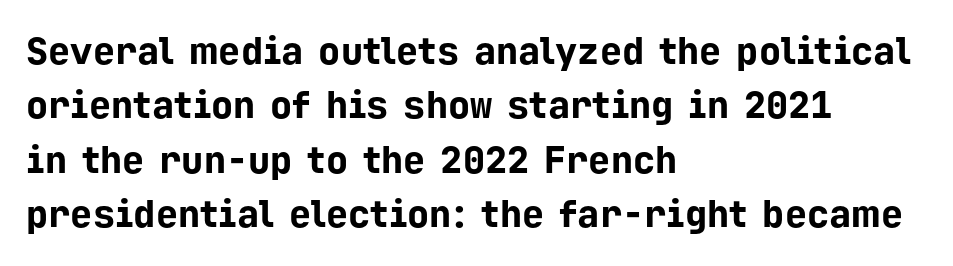
This is the regular roman posture of the typeface. The tracking reads as untouched default to a designer's eye. Observe the absence of serifs on each vertical stroke in this sample. Horizontal alignment here is leftward, the default for most running prose. Chunky letters — that's bold for sure.
